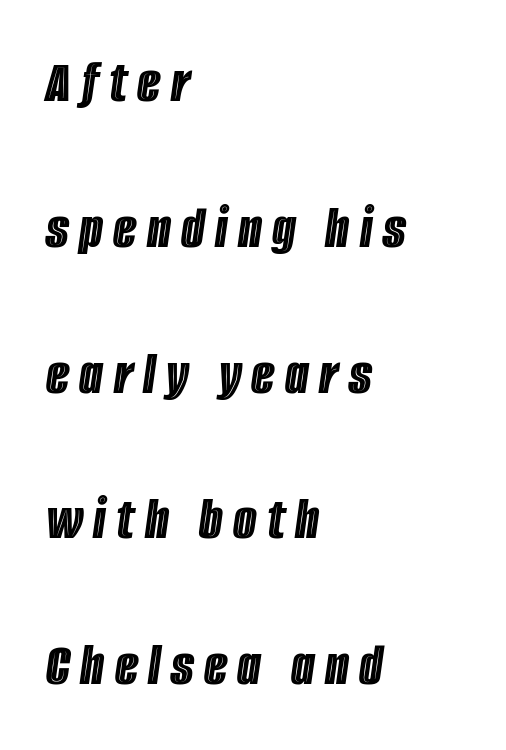
Where is the straight margin? On the left. Unmarked baselines from the first word to the last. Students, observe: this is what heavily led, spacious text looks like. The passage shown is typed in a proportional face where columns would drift. Posture: slanted.
